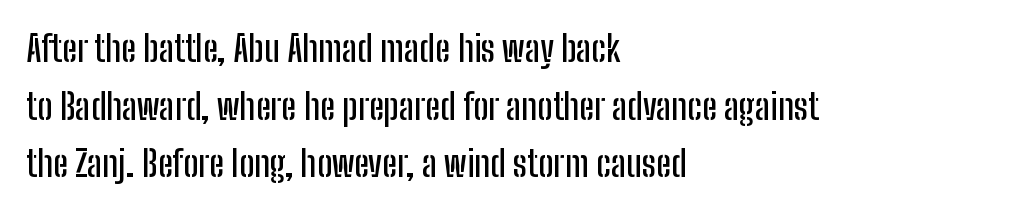
The image shows 36 px condensed sans-serif type, upright; set left-aligned, normal line spacing (1.6x), normal letter spacing, not underlined; low stroke contrast and a medium x-height.
